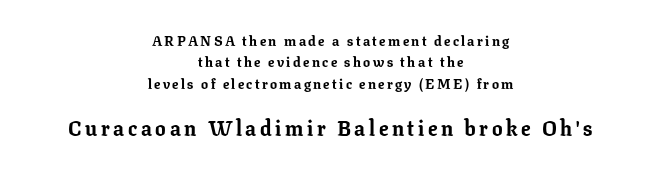
{"italic": "no", "bold": "yes", "underline": "no", "align": "center", "line_spacing": "normal", "line_spacing_ratio": 1.53, "larger_block": "second", "size_ratio": 1.5, "glyph_px": 21}
